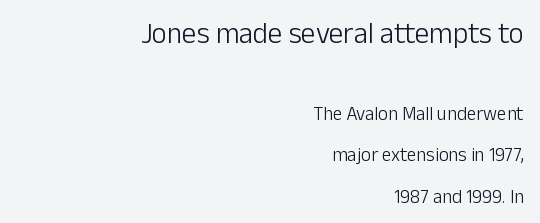
Inter-character spacing is left at the font's built-in metrics. Notice how the passage keeps a crisp vertical edge on the right only. On a weight scale, this lands at 450 or below. Proportional: the letters do not fall into vertical columns. The typography opts for an upright posture over an oblique one. Honestly, the rows look like they've been pulled way apart.
